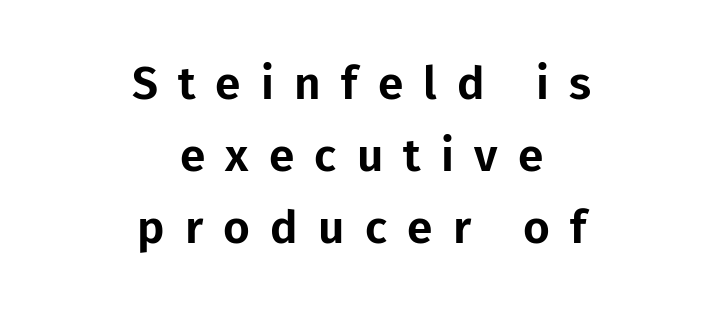
These lines are rendered in a variable-pitch font. Tracking here is generous; glyphs stand well apart from one another. Leftover space on each line is divided equally before and after the words. No word sits above an underline. Normally led — the rows are evenly, conventionally spaced. Observe the absence of serifs on each vertical stroke in this sample.
